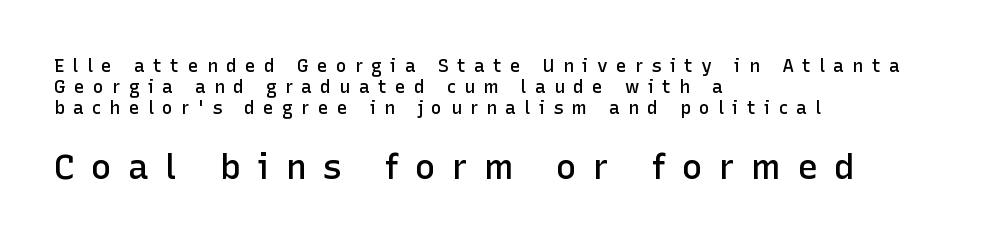
Moderately thickened strokes mark this as semibold type. The face used here is a sans, in the tradition of grotesques and geometrics. Is this a fixed-width face? No — the glyphs have proportional, varying widths. Two sizes are in play, and the larger belongs to the second block. This rendering widens character spacing well past its baseline value.
